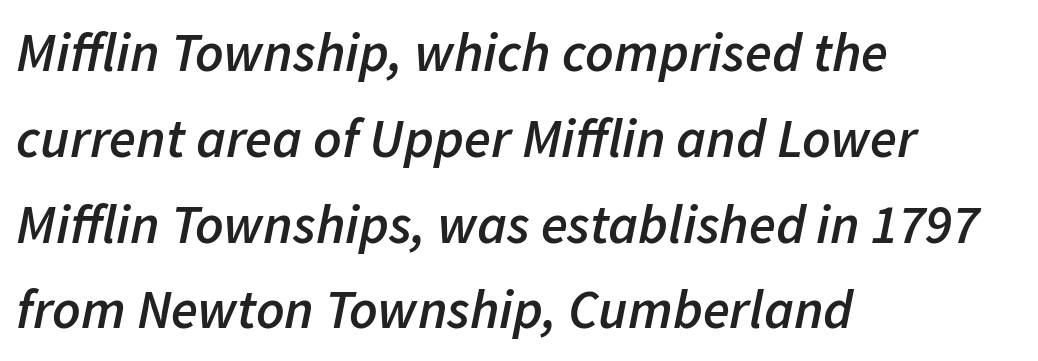
The image shows 55 px semibold type, italic (leaning right); set left-aligned, normal line spacing (1.56x), normal letter spacing, not underlined; low stroke contrast and a medium x-height.
